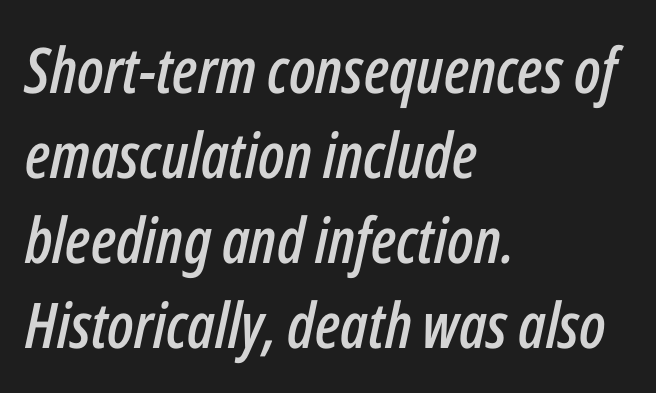
Honestly, the letter spacing is just normal — you wouldn't notice it. The lines are quadded left. Yep, that's italic — everything's leaning. These lines are rendered in a variable-pitch font.
